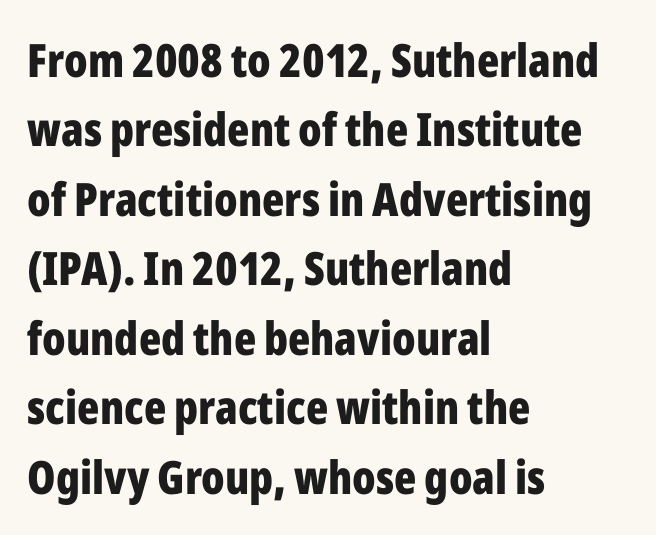
The image shows 46 px bold, condensed sans-serif type, upright; set left-aligned, normal line spacing (1.51x), normal letter spacing, not underlined; low stroke contrast and a medium x-height.
